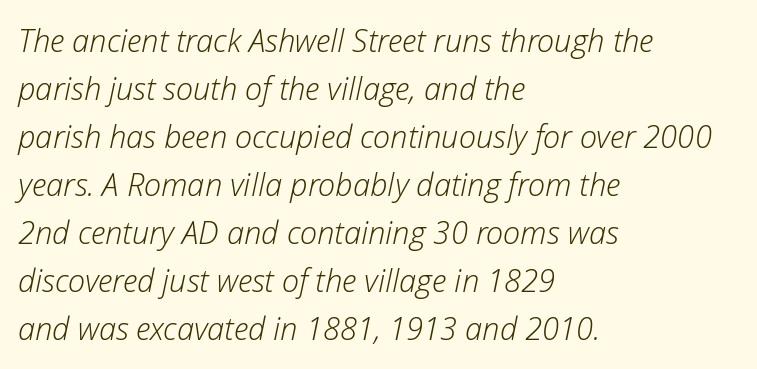
The image shows 31 px light type, italic (leaning right); set left-aligned, normal line spacing (1.55x), normal letter spacing, not underlined; low stroke contrast and a medium x-height.
